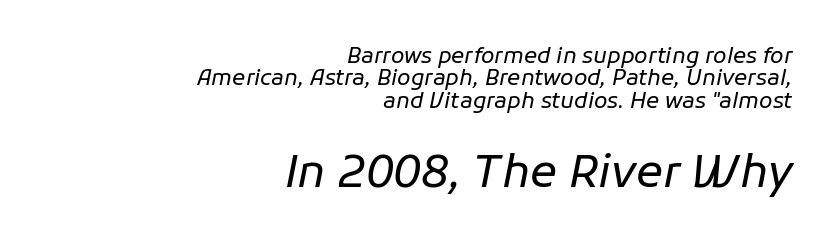
The space directly below the letters is spotless. Here the designer chose a conventional face with non-uniform glyph widths. Is the type slanted? Yes — the strokes lean at a clear angle. Compared with a typical body face, this is equally light or lighter still. The horizontal fit of the characters is conventional and even. Is there much room between lines? No — they nearly touch.
